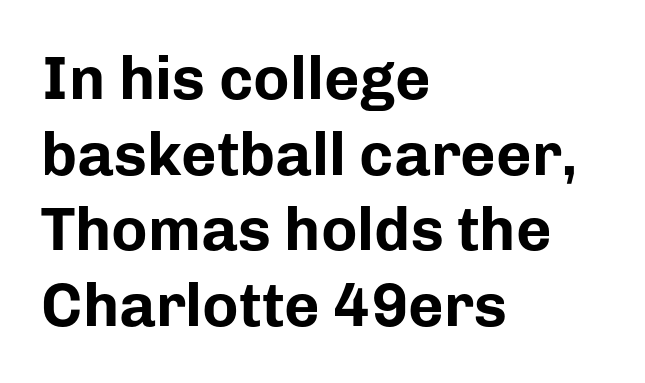
The image shows 61 px bold sans-serif type, upright; set left-aligned, line spacing 1.24x, normal letter spacing, not underlined; low stroke contrast and a medium x-height.
